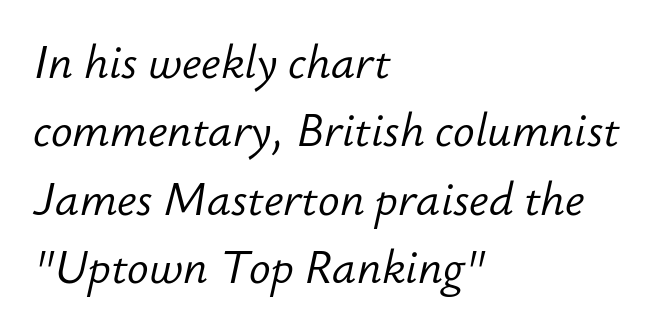
The font's italic variant was chosen for this text. Glyph-to-glyph distance matches everyday printed text. If you drew a ruler down the left edge, every line would touch it. Nothing heavy about these letters — not bold at all. Evenly set lines give the paragraph a standard silhouette. Here the designer chose a conventional face with non-uniform glyph widths.
